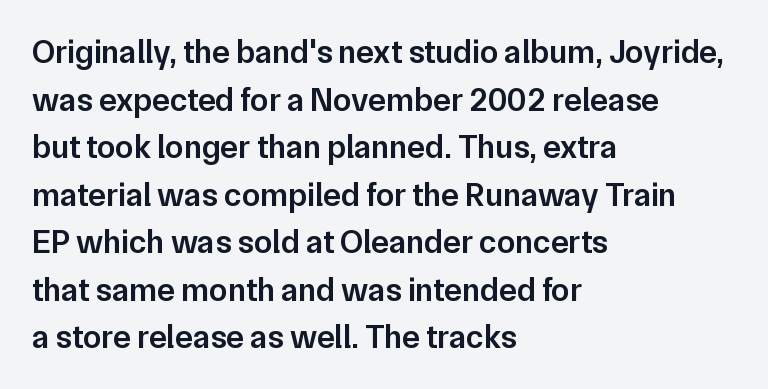
A sans-serif font was chosen for this passage. A semibold gives these letters moderate extra thickness, short of bold. Compared with typical body copy, the letter spacing here is the same. Students, observe: this is what conventionally led text looks like. The specimen reads as upright at a glance.
